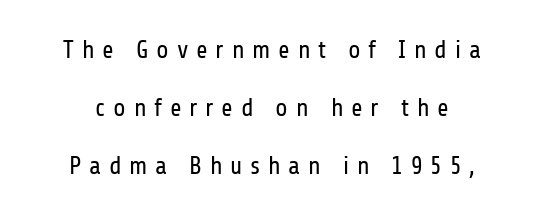
{"italic": "no", "bold": "no", "underline": "no", "line_spacing": "loose", "line_spacing_ratio": 2.33, "letter_spacing": "wide", "letter_spacing_em": 0.31, "glyph_px": 25}
